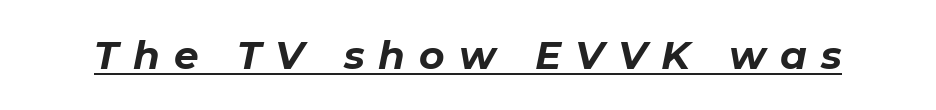
The image shows 39 px bold type, italic (leaning right); set unusually wide letter spacing (+0.36 em), underlined; low stroke contrast and a medium x-height.
